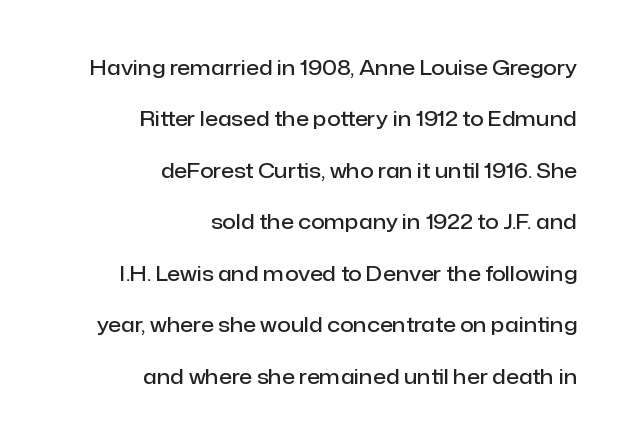
Q: Is the text bold? A: Semi-bold.
Q: Is the text italic (slanted)? A: No, it is upright.
Q: Is the text underlined? A: No.
Q: How is the paragraph aligned? A: Right-aligned.
Q: Is the spacing between letters normal or unusually wide? A: Normal.
Q: Is the spacing between lines tight, normal or loose? A: Loose.
